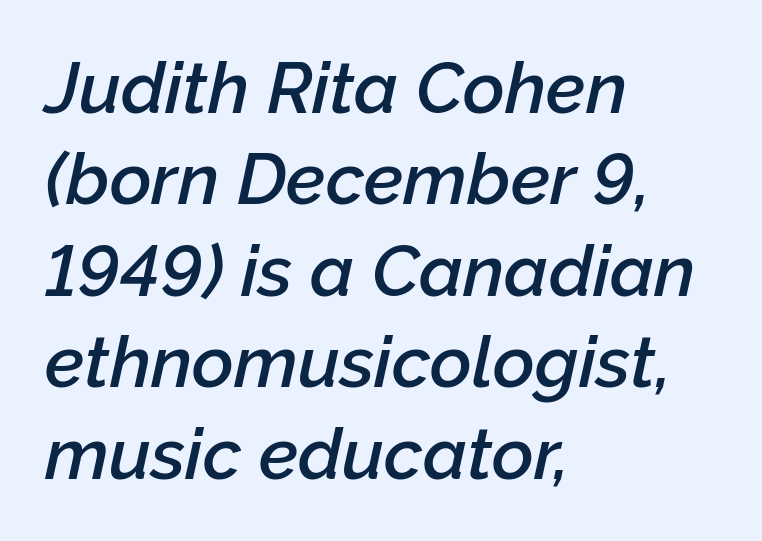
{"italic": "yes", "lean": "right", "slant_degrees": 12, "bold": "semi", "weight": "semibold", "width": "normal", "stroke_contrast": "low", "x_height": "medium", "monospaced": "no", "underline": "no", "align": "left", "line_spacing": "normal", "line_spacing_ratio": 1.27, "letter_spacing": "normal", "letter_spacing_em": 0.0, "glyph_px": 72}
